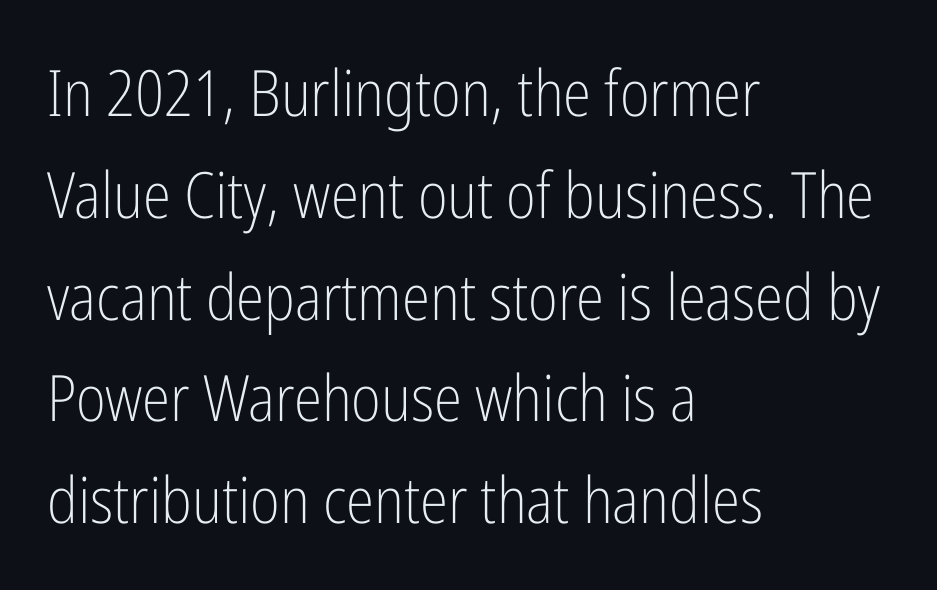
The image shows 64 px light, condensed sans-serif type, upright; set left-aligned, normal line spacing (1.59x), normal letter spacing, not underlined; low stroke contrast and a medium x-height.
